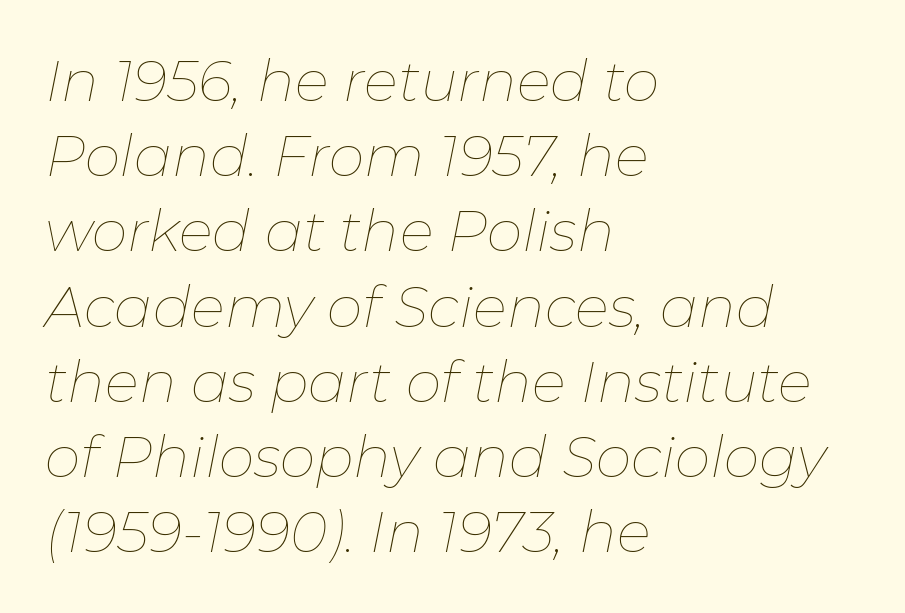
Q: Is the text bold? A: No.
Q: Is the text italic (slanted)? A: Yes, it leans right by about 11 degrees.
Q: Is the text underlined? A: No.
Q: How is the paragraph aligned? A: Left-aligned.
Q: Is the spacing between letters normal or unusually wide? A: Normal.
Q: Is the spacing between lines tight, normal or loose? A: Normal.
Q: Width (condensed, normal, or wide)? A: Normal.
Q: Stroke contrast? A: Low.
Q: x-height? A: Medium.
Q: Monospaced? A: No.
